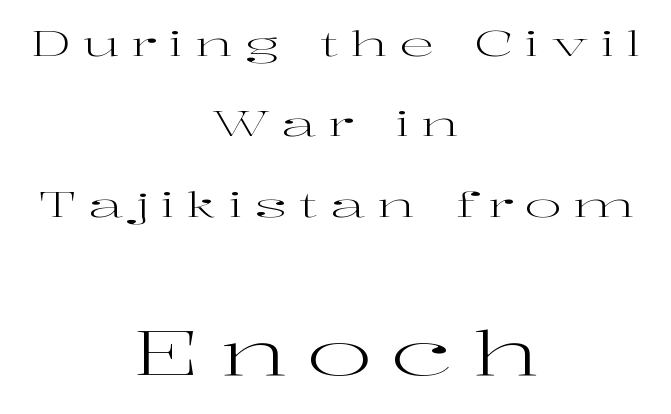
A serif font was chosen for this passage. Each letter keeps its own natural width here, so spacing adapts to shape. The space between consecutive lines is lavish. The passage shown is not underscored anywhere. Designer's note — italics off, roman on. Letter spacing: wide.
